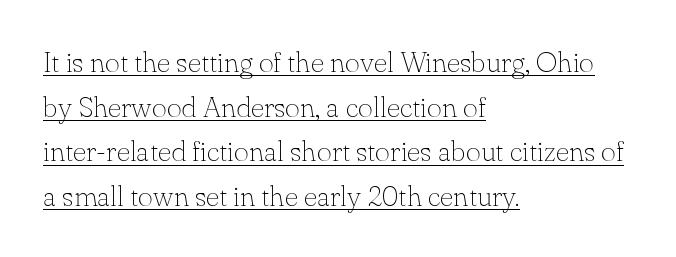
A normal amount of white space separates one row of letters from the next. Classification — serif. Does a line run under the words? Yes, clearly. Letter spacing: default. Note the varied advance widths — an 'i' is clearly narrower than an 'm'.
